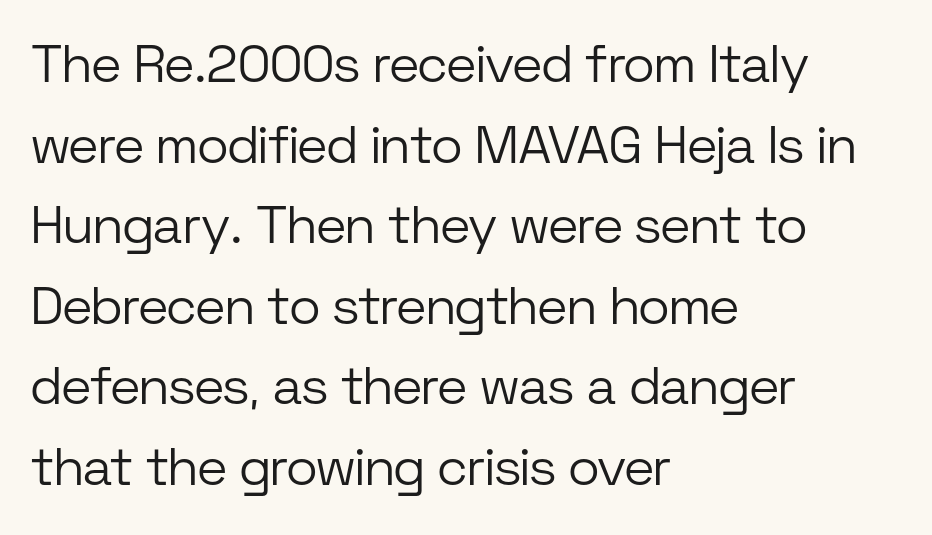
This is sans-serif lettering, the kind often seen on screens and signage. Each new line begins a customary step beneath the previous one. Is this a fixed-width face? No — the glyphs have proportional, varying widths. Each stroke keeps to a modest, everyday thickness or less. You can tell it's not italic because the verticals are truly vertical. Where is the straight margin? On the left.
